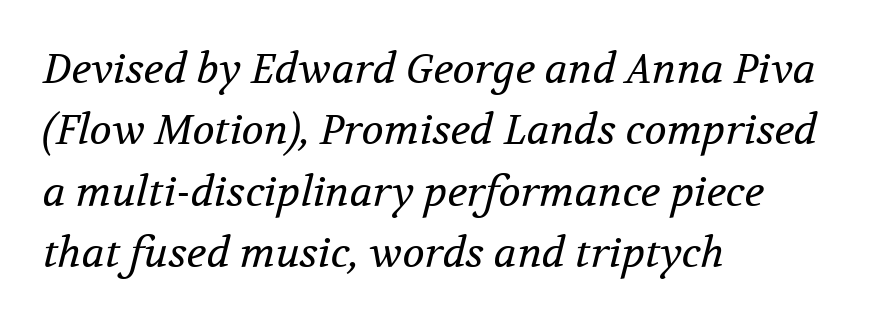
The passage is arranged the way most books set body copy — flush left. The font sits on the lighter half of the weight spectrum, regular included. Summary of vertical rhythm: regular, with standard interline spacing. The type is set solid horizontally, with unmodified tracking. Varying glyph widths throughout — classic text-font behaviour. Serif or sans? Serif — the stroke terminals have little feet.
